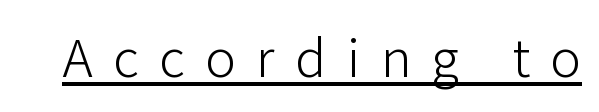
The passage shown has open, widely tracked lettering throughout. This reads as an unemphasized weight, regular at the heaviest. The sample's only ornament is a line tracing under the words. The characters display no serif detailing; their extremities are plain. Think of a printed novel: that variable character pitch is what you see here.
